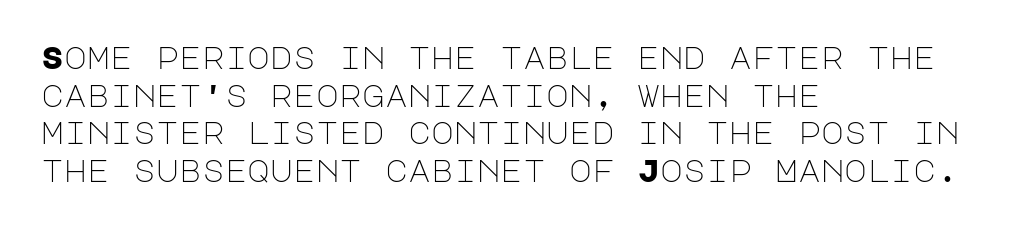
The image shows 31 px light sans-serif type, upright; set left-aligned, line spacing 1.21x, normal letter spacing, not underlined; low stroke contrast and a large x-height.
